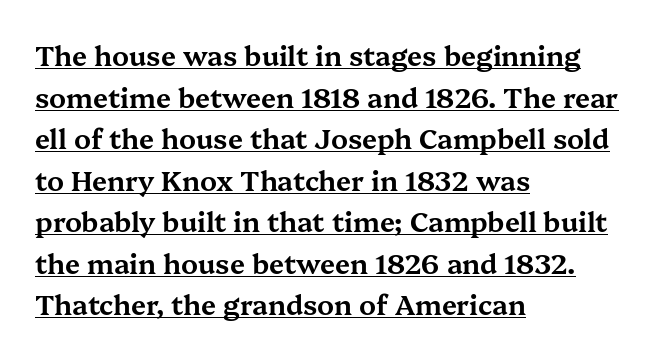
{"italic": "no", "underline": "yes", "align": "left", "line_spacing": "normal", "line_spacing_ratio": 1.54, "letter_spacing": "normal", "letter_spacing_em": 0.0, "glyph_px": 27}
